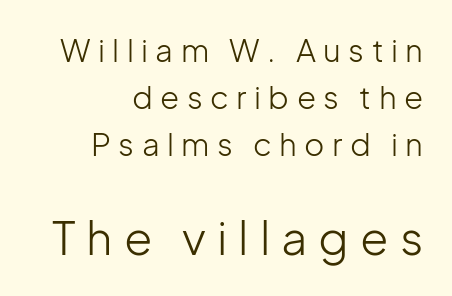
One-word summary of the alignment: right. The passage shown begins with its smaller block and ends with its larger one. The foot of each line stays bare and open. Does extra space separate the letters? Yes, quite a lot of it. Each new line begins a customary step beneath the previous one.
